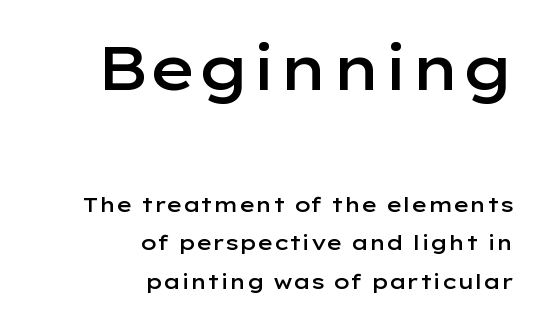
Q: Is the text bold? A: Semi-bold.
Q: Is the text italic (slanted)? A: No, it is upright.
Q: Is the typeface a serif or a sans-serif typeface? A: Sans-serif.
Q: Is the text underlined? A: No.
Q: How is the paragraph aligned? A: Right-aligned.
Q: Is the spacing between letters normal or unusually wide? A: Normal.
Q: Which block of text is set in a larger size, the first (top) or the second (bottom)? A: The first (top) one.
Q: Width (condensed, normal, or wide)? A: Wide.
Q: Stroke contrast? A: Low.
Q: x-height? A: Medium.
Q: Monospaced? A: No.
